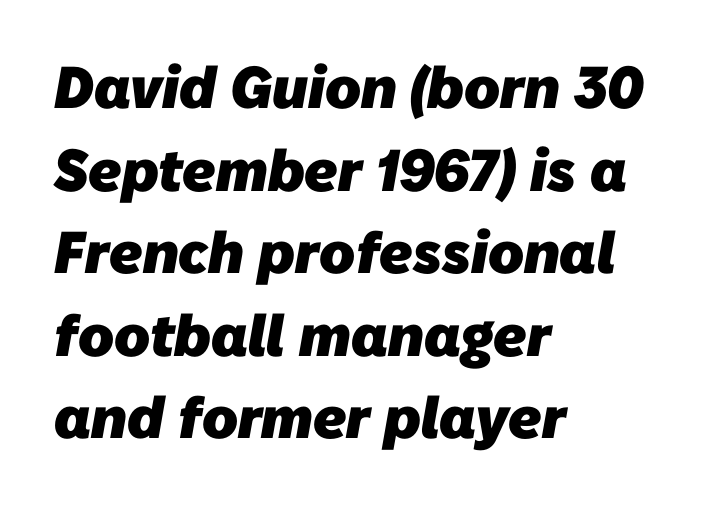
{"serif": "no", "bold": "yes", "weight": "heavy", "width": "normal", "stroke_contrast": "low", "x_height": "medium", "monospaced": "no", "underline": "no", "align": "left", "line_spacing": "normal", "line_spacing_ratio": 1.4, "letter_spacing": "normal", "letter_spacing_em": 0.0, "glyph_px": 59}
